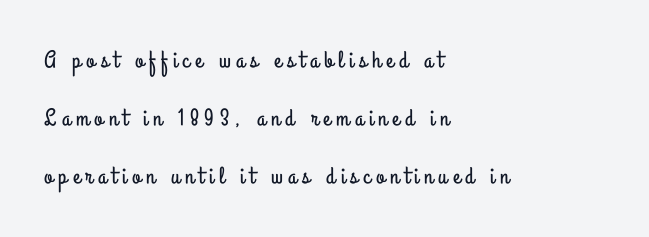
These lines are set flush left with a ragged right edge. The space beneath each line is pristine and unruled. Here the glyphs are tracked loosely, breaking word shapes into spaced letters. If you drew a line through each stem, it would be perfectly vertical. Line spacing here is loose.
